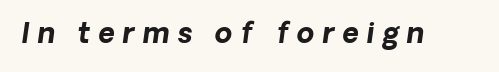
Q: Is the text bold? A: Yes.
Q: Is the text italic (slanted)? A: Yes, it leans right by about 8 degrees.
Q: Is the text underlined? A: No.
Q: Is the spacing between letters normal or unusually wide? A: Unusually wide.
Q: Width (condensed, normal, or wide)? A: Normal.
Q: Stroke contrast? A: Low.
Q: x-height? A: Medium.
Q: Monospaced? A: No.
